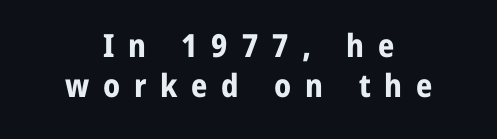
The compositor balanced each line on the midline. These lines are rendered in a variable-pitch font. Does the type have serifs? No, each stem ends abruptly. The letters stand straight up with perfectly vertical stems.
